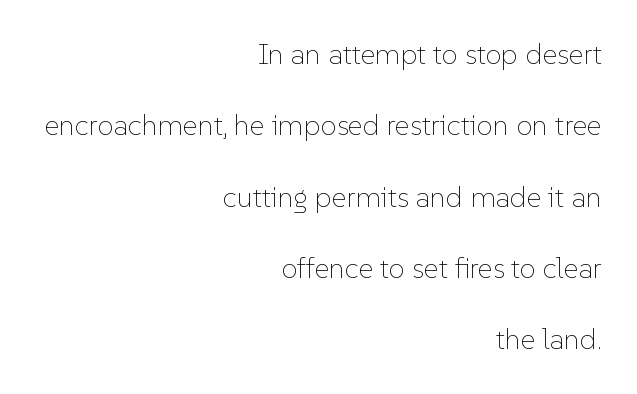
The lines are spread far apart with generous leading. The typesetting does not lean heavy: it is not bold. Think of a printed novel: that variable character pitch is what you see here. Italic? Not at all — the glyphs are vertical.
